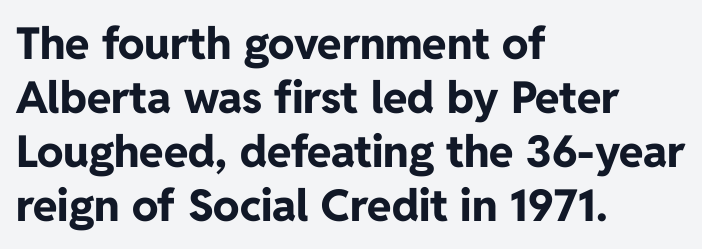
{"serif": "no", "italic": "no", "bold": "yes", "weight": "bold", "width": "normal", "stroke_contrast": "low", "x_height": "medium", "monospaced": "no", "underline": "no", "align": "left", "line_spacing_ratio": 1.23, "letter_spacing": "normal", "letter_spacing_em": 0.0, "glyph_px": 44}
